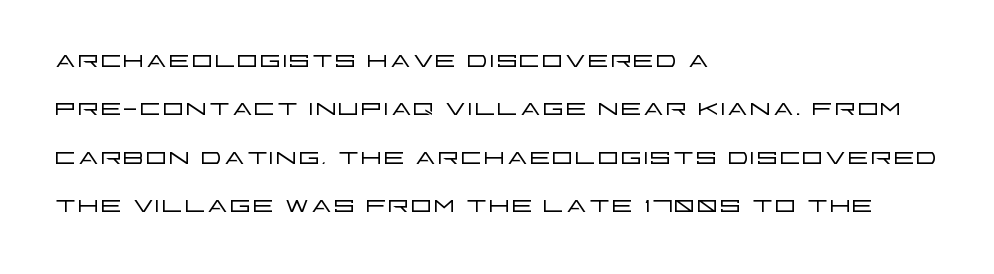
Leading: standard. Quick note: not italic, upright. Underline: absent. This reads as an unemphasized weight, regular at the heaviest. Tracking here is standard; glyphs follow each other at the usual distance.
